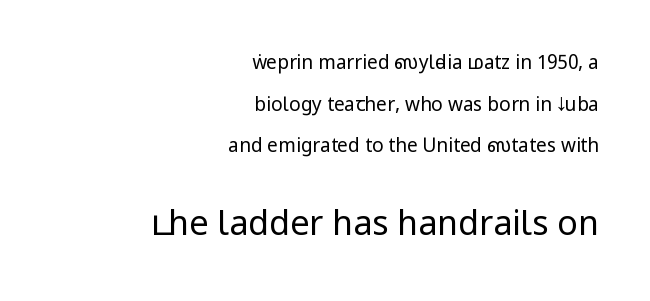
{"serif": "no", "italic": "no", "bold": "no", "weight": "regular", "width": "condensed", "stroke_contrast": "low", "x_height": "large", "monospaced": "no", "underline": "no", "align": "right", "line_spacing": "loose", "line_spacing_ratio": 2.19, "letter_spacing": "normal", "letter_spacing_em": 0.0, "larger_block": "second", "size_ratio": 1.79, "glyph_px": 34}
